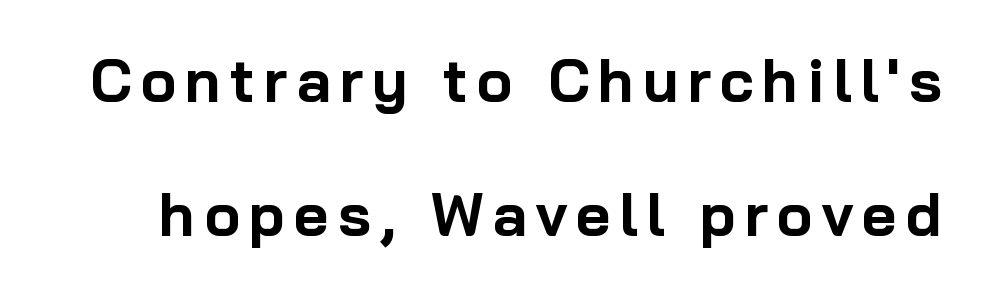
The image shows 60 px bold sans-serif type, upright; set loose line spacing (2.24x), not underlined; low stroke contrast and a medium x-height.
